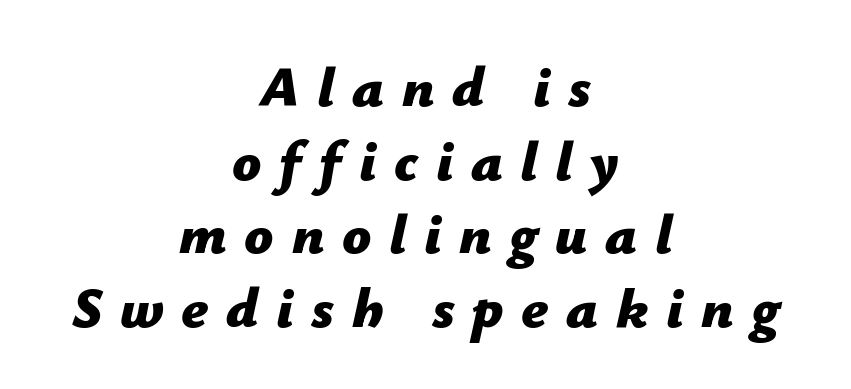
What weight is shown? A full bold with thick strokes. The rows are spaced the way most documents space them. Letters rest on an invisible, unmarked baseline. The line texture is sparse and dotted thanks to wide tracking. The rendering uses natural spacing where letterforms have individual widths.
